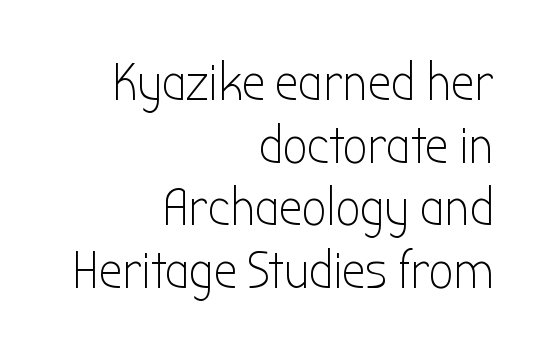
{"serif": "no", "italic": "no", "bold": "no", "weight": "light", "width": "condensed", "stroke_contrast": "low", "x_height": "medium", "monospaced": "no", "underline": "no", "align": "right", "line_spacing_ratio": 1.18, "letter_spacing": "normal", "letter_spacing_em": 0.0, "glyph_px": 53}
